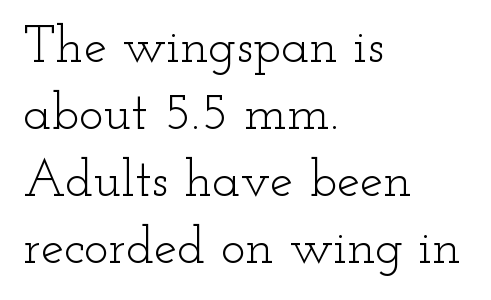
The designer went with a serif here, giving each stem small feet. Unlike italic type, these characters show no tilt at all. Students, note that the glyphs here touch the page at normal intervals. This rendering uses left alignment, leaving the right contour irregular. Honestly, there is no underline to notice here at all. Successive baselines arrive at the customary interval.
